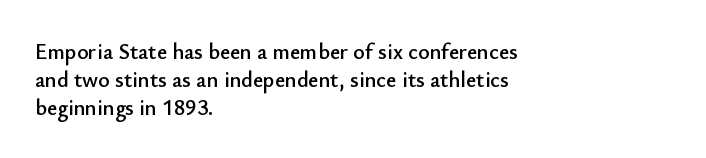
The image shows 22 px text type, upright; set left-aligned, normal line spacing (1.28x), normal letter spacing, not underlined.
